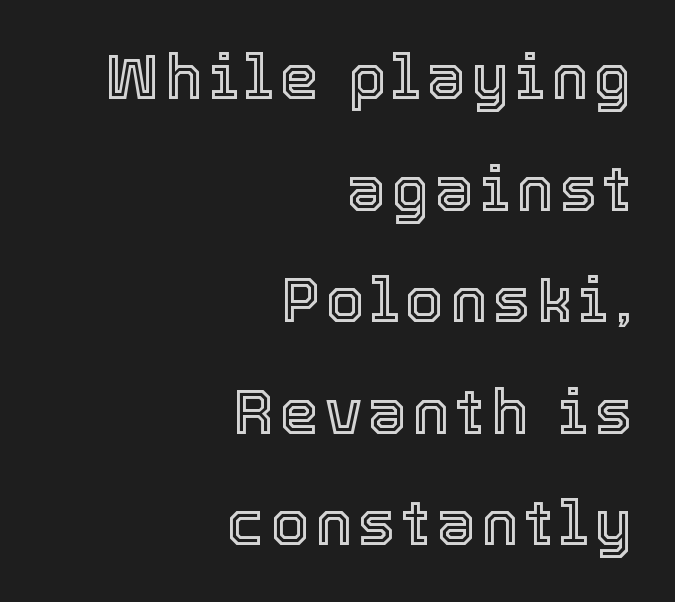
Quick note: not italic, upright. The face used here is proportionally spaced, like ordinary book or web type. Unmarked baselines from the first word to the last. Notice how the passage keeps a crisp vertical edge on the right only.
